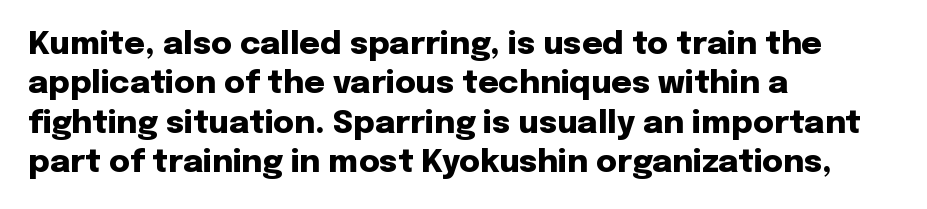
Q: Is the text bold? A: Yes.
Q: Is the text italic (slanted)? A: No, it is upright.
Q: Is the typeface a serif or a sans-serif typeface? A: Sans-serif.
Q: Is the text underlined? A: No.
Q: How is the paragraph aligned? A: Left-aligned.
Q: Is the spacing between letters normal or unusually wide? A: Normal.
Q: Width (condensed, normal, or wide)? A: Normal.
Q: Stroke contrast? A: Low.
Q: x-height? A: Medium.
Q: Monospaced? A: No.
